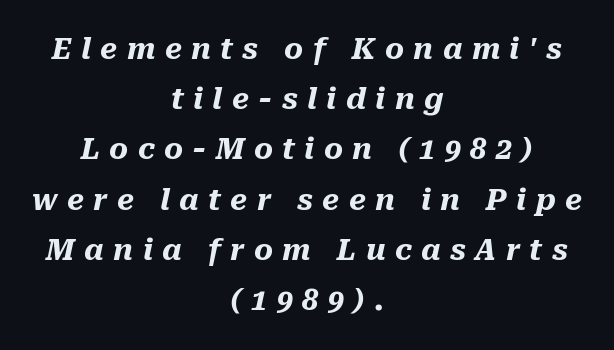
{"italic": "yes", "lean": "right", "slant_degrees": 10, "bold": "yes", "weight": "heavy", "width": "normal", "stroke_contrast": "medium", "x_height": "medium", "monospaced": "no", "underline": "no", "align": "center", "line_spacing_ratio": 1.73, "letter_spacing": "wide", "letter_spacing_em": 0.32, "glyph_px": 29}
